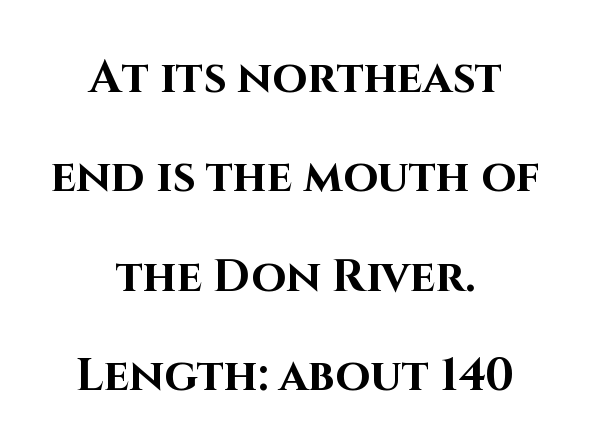
Note: no serifs on the glyphs. These words are printed bold, with thick strokes throughout. Is this a fixed-width face? No — the glyphs have proportional, varying widths. Summary of vertical rhythm: relaxed, with wide interline spacing. In CSS terms this would be text-align: center. A roman cut, with each character standing at attention.
